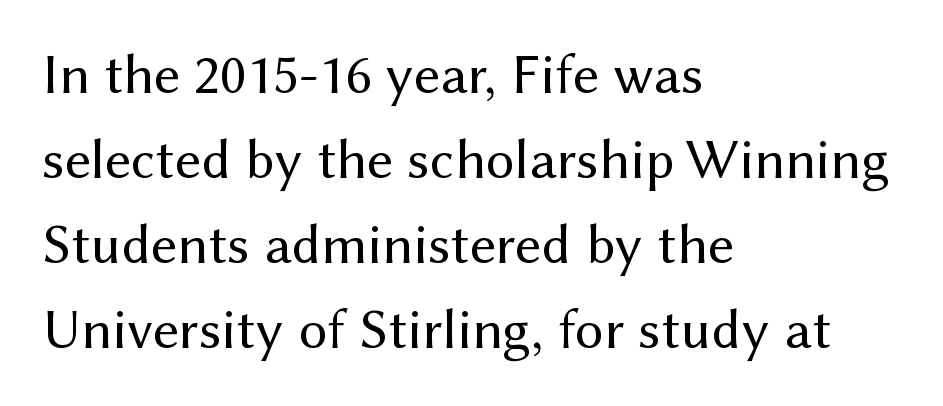
Q: Is the text bold? A: No.
Q: Is the text italic (slanted)? A: No, it is upright.
Q: Is the typeface a serif or a sans-serif typeface? A: Sans-serif.
Q: Is the text underlined? A: No.
Q: How is the paragraph aligned? A: Left-aligned.
Q: Is the spacing between letters normal or unusually wide? A: Normal.
Q: Is the spacing between lines tight, normal or loose? A: Normal.
Q: Width (condensed, normal, or wide)? A: Normal.
Q: Stroke contrast? A: Medium.
Q: x-height? A: Medium.
Q: Monospaced? A: No.
